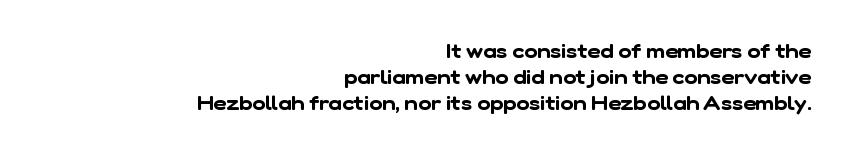
Q: Is the text underlined? A: No.
Q: How is the paragraph aligned? A: Right-aligned.
Q: Is the spacing between letters normal or unusually wide? A: Normal.
Q: Is the spacing between lines tight, normal or loose? A: Normal.
